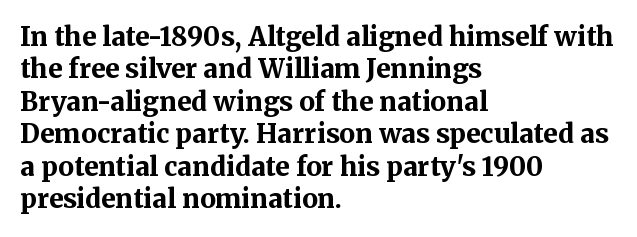
Q: Is the text bold? A: Yes.
Q: Is the text italic (slanted)? A: No, it is upright.
Q: Is the text underlined? A: No.
Q: How is the paragraph aligned? A: Left-aligned.
Q: Is the spacing between letters normal or unusually wide? A: Normal.
Q: Is the spacing between lines tight, normal or loose? A: Normal.
